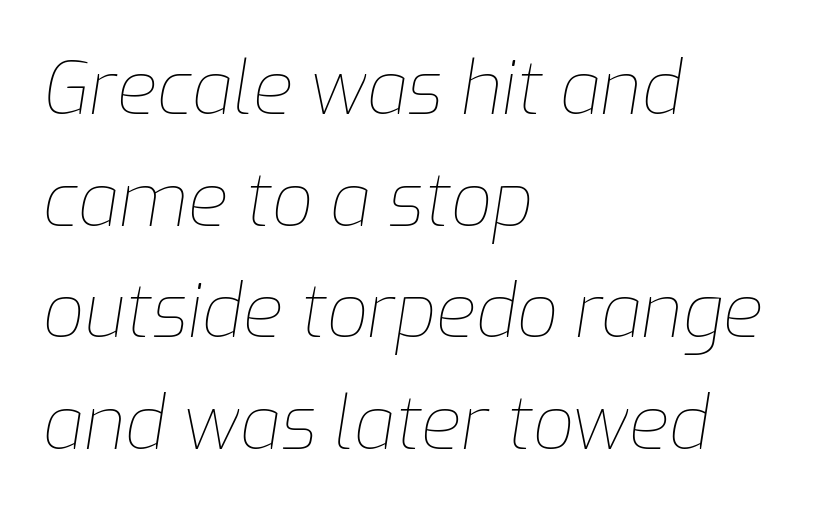
Q: Is the text bold? A: No.
Q: Is the text italic (slanted)? A: Yes, it leans right by about 9 degrees.
Q: Is the text underlined? A: No.
Q: How is the paragraph aligned? A: Left-aligned.
Q: Is the spacing between letters normal or unusually wide? A: Normal.
Q: Is the spacing between lines tight, normal or loose? A: Normal.
Q: Width (condensed, normal, or wide)? A: Normal.
Q: Stroke contrast? A: Low.
Q: x-height? A: Medium.
Q: Monospaced? A: No.
